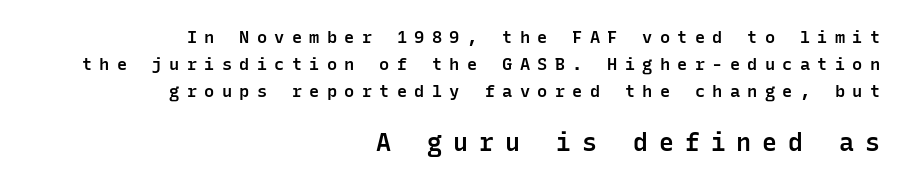
{"italic": "no", "bold": "semi", "underline": "no", "align": "right", "line_spacing": "normal", "line_spacing_ratio": 1.59, "letter_spacing": "wide", "letter_spacing_em": 0.43, "larger_block": "second", "size_ratio": 1.47, "glyph_px": 25}
